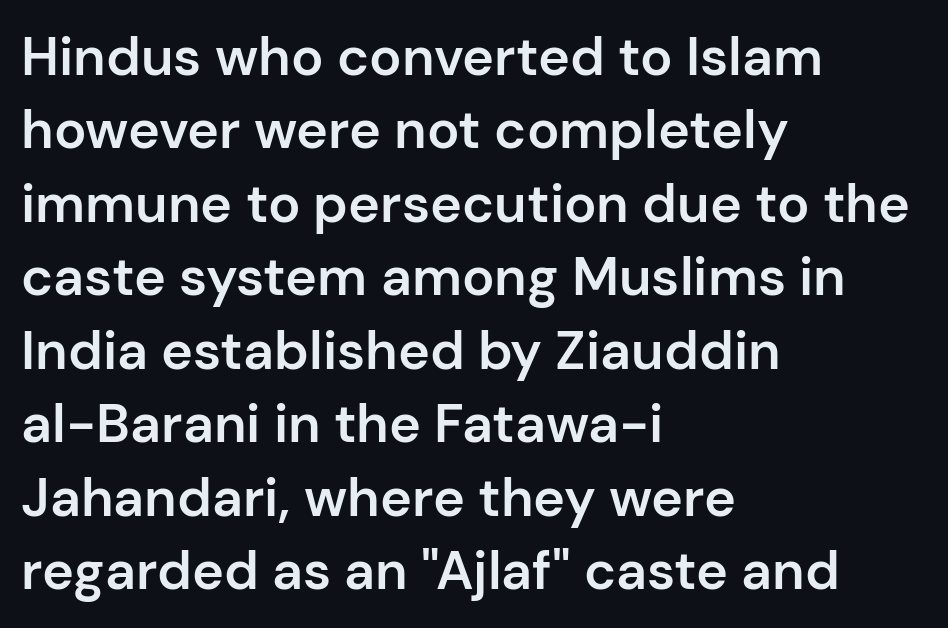
Do the characters align in a grid? No, the font is proportional. Grotesque or geometric, the face here clearly has no serifs. The passage shown is not underscored anywhere. The line texture is even and compact thanks to regular tracking. Students, observe: this is what conventionally led text looks like. The ragged edge is on the right, which tells us the setting is flush left.
